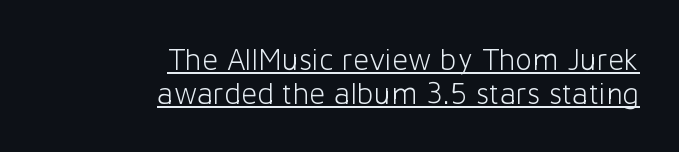
A rule runs beneath these lines of type. The weight would be labelled regular, book, light, or lighter still. Closely set lines give the paragraph a compact silhouette. Designer's note — italics off, roman on.
